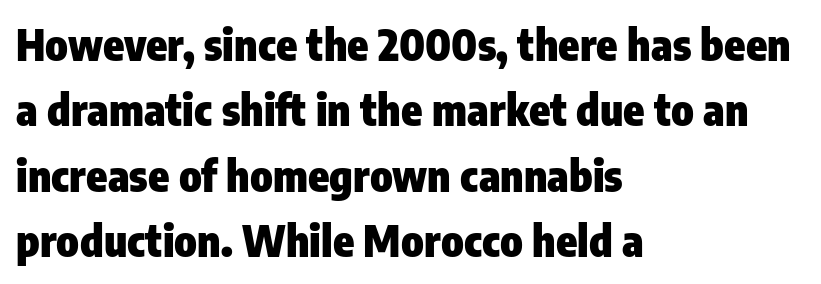
Q: Is the text bold? A: Yes.
Q: Is the text italic (slanted)? A: No, it is upright.
Q: Is the typeface a serif or a sans-serif typeface? A: Sans-serif.
Q: Is the text underlined? A: No.
Q: How is the paragraph aligned? A: Left-aligned.
Q: Is the spacing between letters normal or unusually wide? A: Normal.
Q: Is the spacing between lines tight, normal or loose? A: Normal.
Q: Width (condensed, normal, or wide)? A: Condensed.
Q: Stroke contrast? A: Low.
Q: x-height? A: Medium.
Q: Monospaced? A: No.
